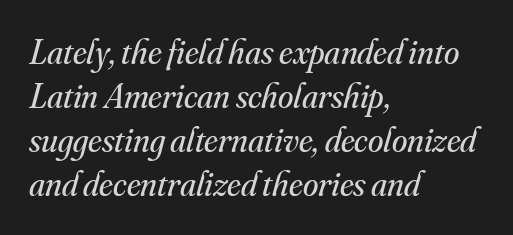
{"serif": "yes", "italic": "yes", "lean": "right", "slant_degrees": 16, "bold": "no", "weight": "regular", "width": "normal", "stroke_contrast": "medium", "x_height": "small", "monospaced": "no", "underline": "no", "align": "left", "line_spacing": "normal", "line_spacing_ratio": 1.26, "letter_spacing": "normal", "letter_spacing_em": 0.0, "glyph_px": 35}
